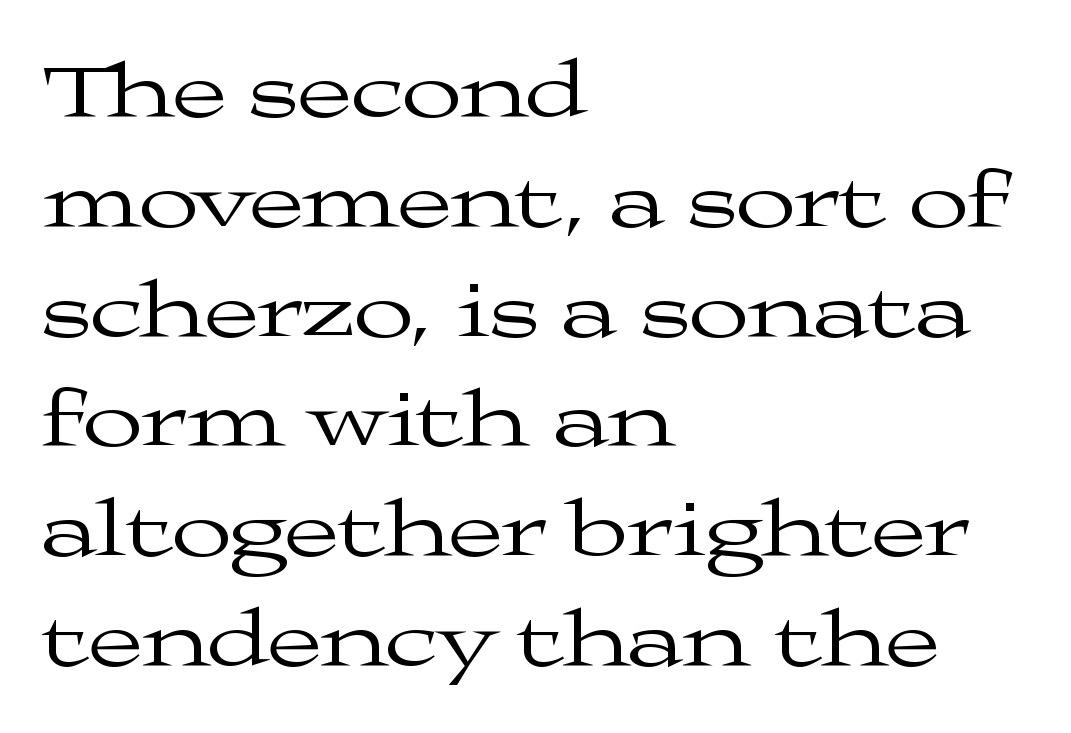
The image shows 79 px regular-weight, wide serif type, upright; set left-aligned, normal line spacing (1.39x), normal letter spacing, not underlined; medium stroke contrast and a medium x-height.
